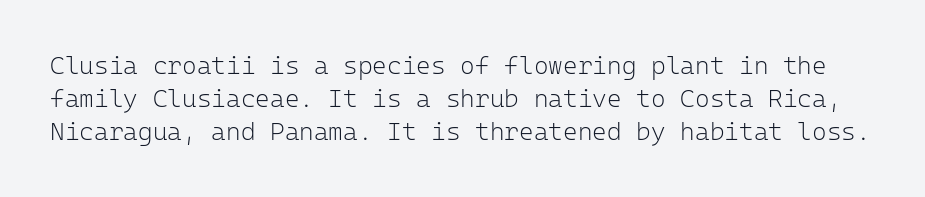
The letters sit at their default tracking, neither squeezed nor spread. Only glyphs here, with clear space below each row. The lettering holds an erect, upright posture throughout. Heaviness? Minimal to ordinary, like unemphasized prose.
